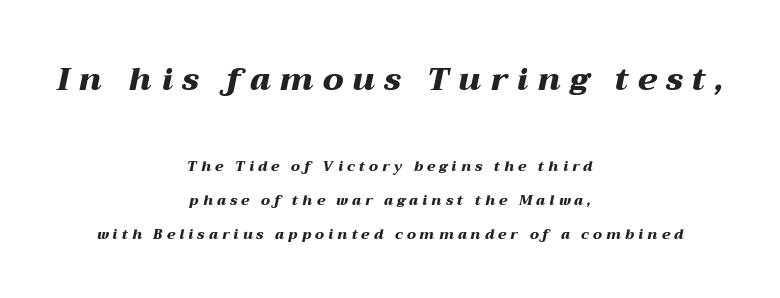
Q: Is the text bold? A: Yes.
Q: Is the text italic (slanted)? A: Yes, it leans right by about 12 degrees.
Q: Is the text underlined? A: No.
Q: How is the paragraph aligned? A: Centered.
Q: Is the spacing between letters normal or unusually wide? A: Unusually wide.
Q: Is the spacing between lines tight, normal or loose? A: Loose.
Q: Which block of text is set in a larger size, the first (top) or the second (bottom)? A: The first (top) one.
Q: Width (condensed, normal, or wide)? A: Wide.
Q: Stroke contrast? A: Medium.
Q: x-height? A: Medium.
Q: Monospaced? A: No.
